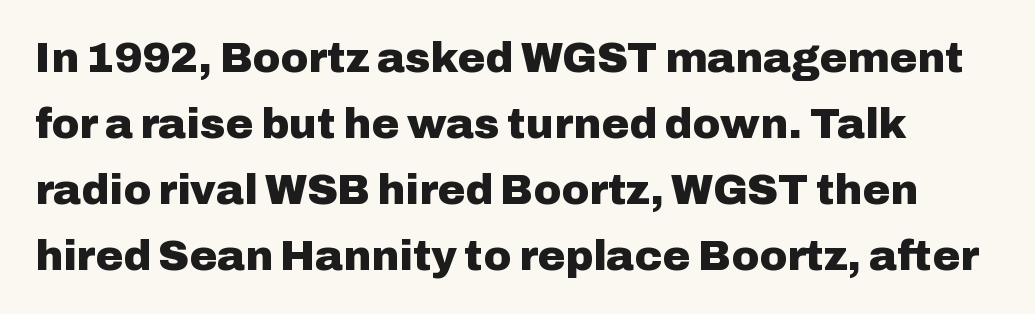
The vertical gap from one line to the next is medium. The letters sit at their default tracking, neither squeezed nor spread. Posture: vertical. Caption: bold face, heavy strokes. Plain, unruled lines of type.
